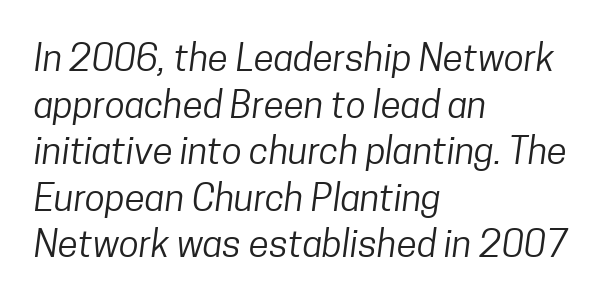
Leading: standard. If you drew a ruler down the left edge, every line would touch it. Do the characters align in a grid? No, the font is proportional. Typographically, this falls in the sans-serif category. A typesetter would call this zero additional tracking. Ink coverage per letter is moderate at most.
